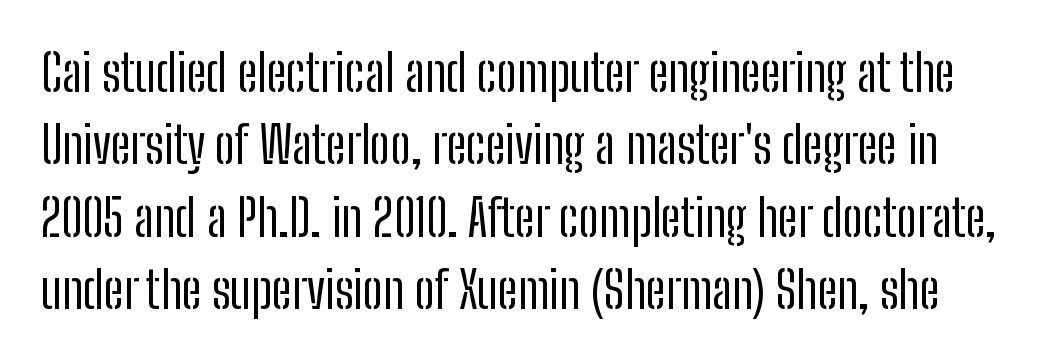
The image shows 51 px regular-weight, condensed sans-serif type, upright; set normal line spacing (1.42x), normal letter spacing, not underlined; low stroke contrast and a medium x-height.
